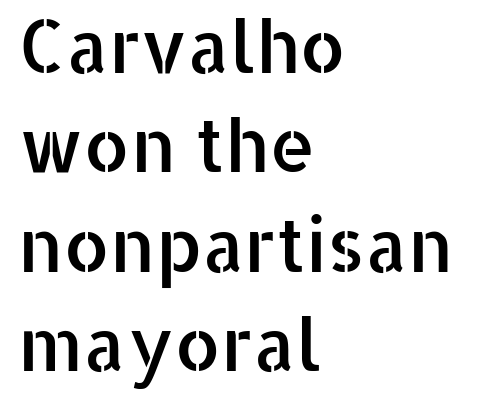
The image shows 73 px sans-serif type, upright; set left-aligned, normal line spacing (1.36x), normal letter spacing, not underlined; low stroke contrast and a medium x-height.
